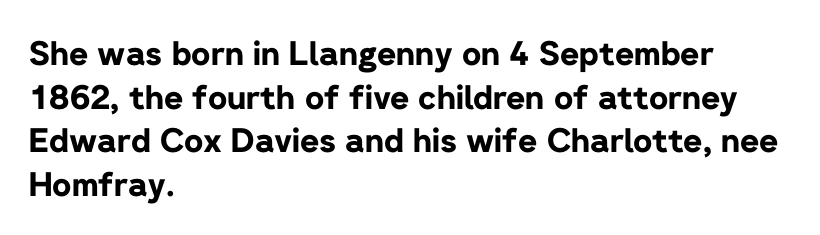
Q: Is the text bold? A: Yes.
Q: Is the text italic (slanted)? A: No, it is upright.
Q: Is the typeface a serif or a sans-serif typeface? A: Sans-serif.
Q: Is the text underlined? A: No.
Q: How is the paragraph aligned? A: Left-aligned.
Q: Is the spacing between letters normal or unusually wide? A: Normal.
Q: Is the spacing between lines tight, normal or loose? A: Normal.
Q: Width (condensed, normal, or wide)? A: Normal.
Q: Stroke contrast? A: Low.
Q: x-height? A: Medium.
Q: Monospaced? A: No.
